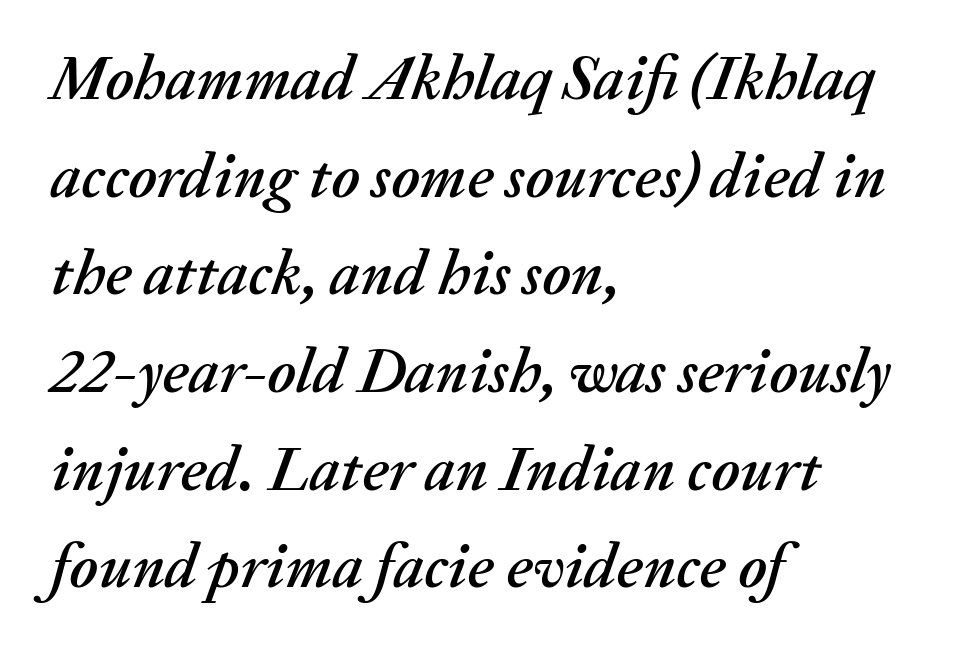
Q: Is the text italic (slanted)? A: Yes, it leans right by about 20 degrees.
Q: Is the text underlined? A: No.
Q: How is the paragraph aligned? A: Left-aligned.
Q: Is the spacing between letters normal or unusually wide? A: Normal.
Q: Is the spacing between lines tight, normal or loose? A: Normal.
Q: Width (condensed, normal, or wide)? A: Normal.
Q: Stroke contrast? A: Medium.
Q: x-height? A: Medium.
Q: Monospaced? A: No.
